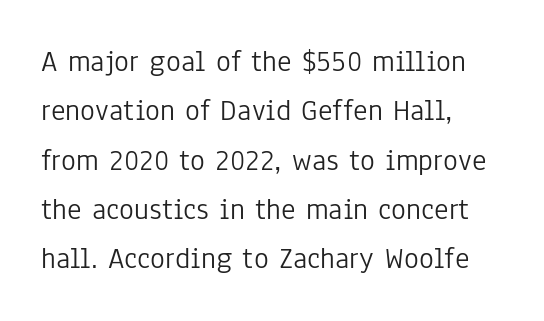
Q: Is the text bold? A: No.
Q: Is the text italic (slanted)? A: No, it is upright.
Q: Is the typeface a serif or a sans-serif typeface? A: Sans-serif.
Q: Is the text underlined? A: No.
Q: How is the paragraph aligned? A: Left-aligned.
Q: Is the spacing between letters normal or unusually wide? A: Normal.
Q: Is the spacing between lines tight, normal or loose? A: Normal.
Q: Width (condensed, normal, or wide)? A: Condensed.
Q: Stroke contrast? A: Low.
Q: x-height? A: Medium.
Q: Monospaced? A: No.
